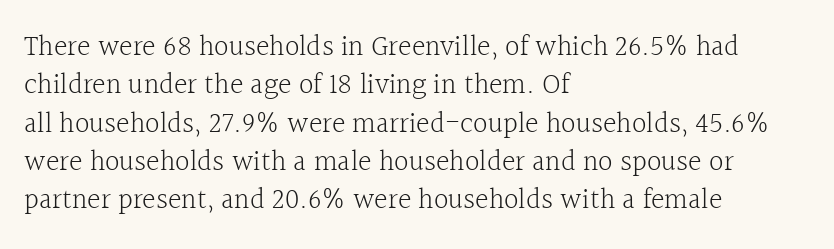
The image shows 29 px light serif type, upright; set left-aligned, normal line spacing (1.32x), normal letter spacing, not underlined; a medium x-height.
